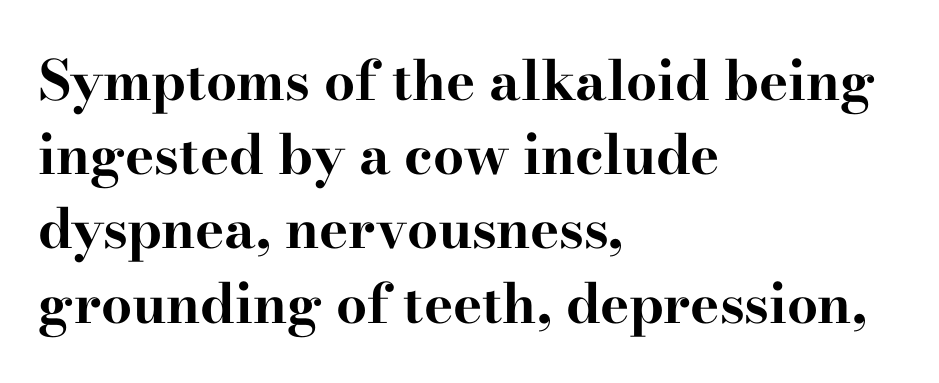
Typeset ragged right — the left edge is the straight one. This sample uses plain, unmodified letter spacing. Typesetter's note: full bold, strokes at maximum text heaviness. Is there any slant? The stems are plumb. Students, observe: this is what conventionally led text looks like. This sample has the flowing, uneven cadence of proportional lettering.
